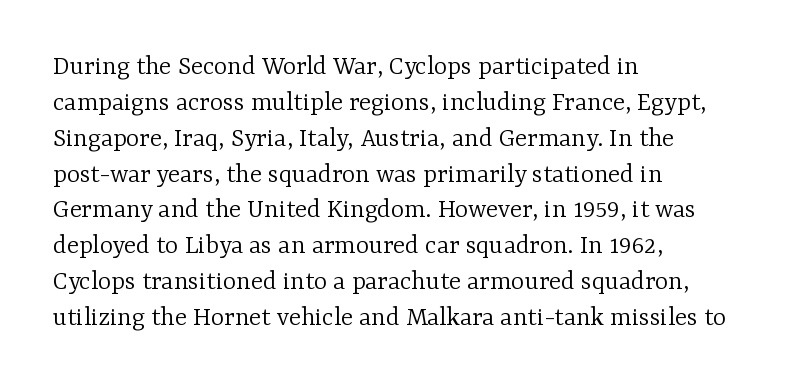
{"serif": "yes", "italic": "no", "bold": "no", "weight": "light", "width": "normal", "stroke_contrast": "low", "x_height": "medium", "monospaced": "no", "underline": "no", "align": "left", "line_spacing": "normal", "line_spacing_ratio": 1.28, "letter_spacing": "normal", "letter_spacing_em": 0.0, "glyph_px": 28}
